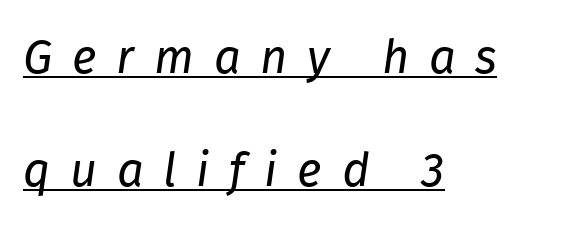
{"italic": "yes", "lean": "right", "slant_degrees": 8, "bold": "no", "weight": "regular", "width": "normal", "stroke_contrast": "low", "x_height": "medium", "monospaced": "no", "underline": "yes", "align": "left", "line_spacing": "loose", "line_spacing_ratio": 2.4, "letter_spacing": "wide", "letter_spacing_em": 0.42, "glyph_px": 47}
